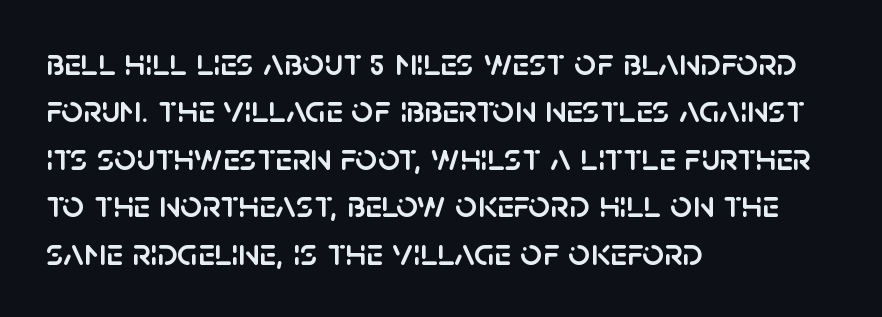
{"serif": "no", "italic": "no", "width": "normal", "stroke_contrast": "low", "x_height": "large", "monospaced": "no", "underline": "no", "align": "left", "line_spacing": "normal", "line_spacing_ratio": 1.25, "letter_spacing": "normal", "letter_spacing_em": 0.0, "glyph_px": 38}
